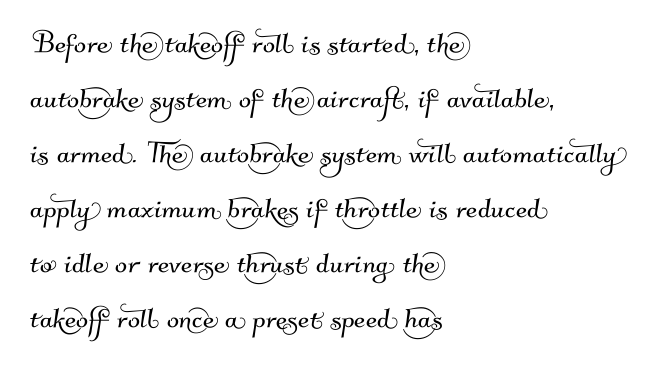
Which margin do the lines hug? The left one — the right edge is uneven. Underlining? Definitely not there. Varying glyph widths throughout — classic text-font behaviour. The leading is moderate, giving the passage an even texture. No feet cap the strokes, marking this as sans-serif type. Is the letter spacing exaggerated? No — it looks like the ordinary default.
